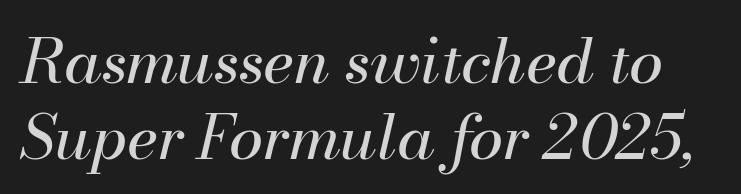
Q: Is the text bold? A: No.
Q: Is the text italic (slanted)? A: Yes, it leans right by about 13 degrees.
Q: Is the text underlined? A: No.
Q: Is the spacing between letters normal or unusually wide? A: Normal.
Q: Width (condensed, normal, or wide)? A: Normal.
Q: Stroke contrast? A: Medium.
Q: x-height? A: Small.
Q: Monospaced? A: No.
